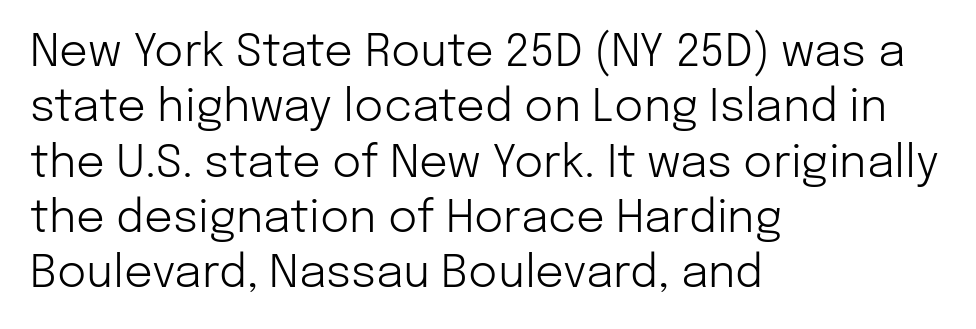
Q: Is the text bold? A: No.
Q: Is the text italic (slanted)? A: No, it is upright.
Q: Is the typeface a serif or a sans-serif typeface? A: Sans-serif.
Q: Is the text underlined? A: No.
Q: How is the paragraph aligned? A: Left-aligned.
Q: Is the spacing between letters normal or unusually wide? A: Normal.
Q: Width (condensed, normal, or wide)? A: Normal.
Q: Stroke contrast? A: Low.
Q: x-height? A: Medium.
Q: Monospaced? A: No.
